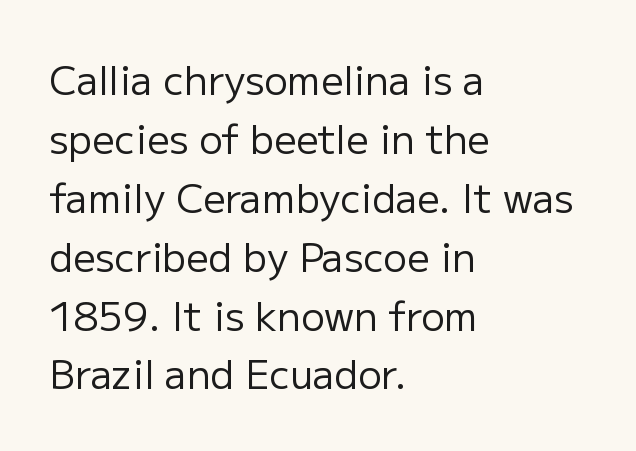
The image shows 39 px regular-weight sans-serif type, upright; set left-aligned, normal line spacing (1.51x), normal letter spacing, not underlined; low stroke contrast and a medium x-height.
